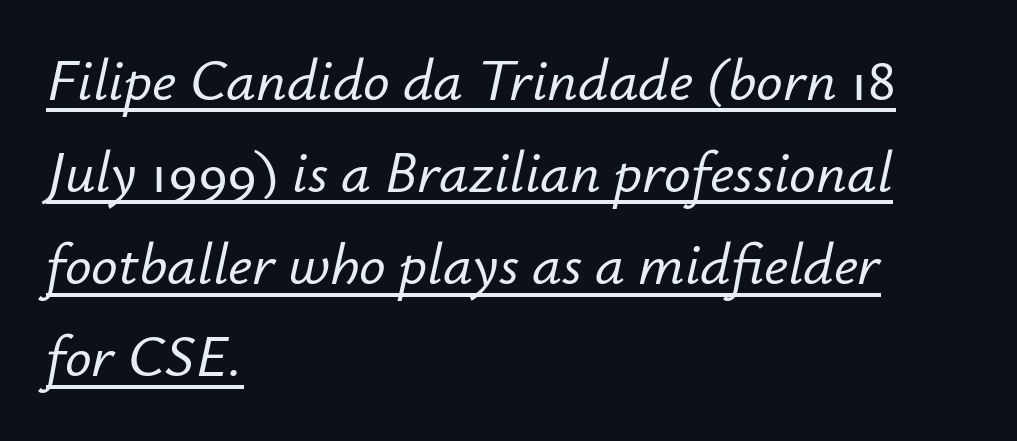
Q: Is the text italic (slanted)? A: Yes, it leans right by about 12 degrees.
Q: Is the text underlined? A: Yes.
Q: How is the paragraph aligned? A: Left-aligned.
Q: Is the spacing between letters normal or unusually wide? A: Normal.
Q: Is the spacing between lines tight, normal or loose? A: Normal.
Q: Width (condensed, normal, or wide)? A: Normal.
Q: Stroke contrast? A: Low.
Q: x-height? A: Small.
Q: Monospaced? A: No.
